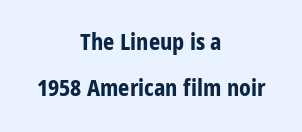
The image shows 22 px bold type, upright; set centered, loose line spacing (2.1x), normal letter spacing, not underlined.
